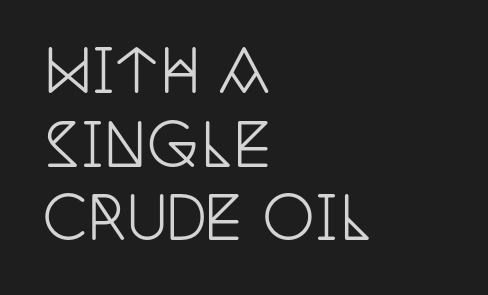
The image shows 58 px condensed serif type, upright; set left-aligned, normal line spacing (1.27x), normal letter spacing, not underlined; low stroke contrast and a large x-height.
